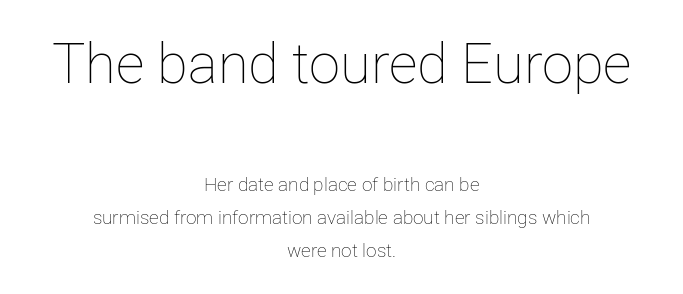
{"italic": "no", "bold": "no", "weight": "thin", "width": "normal", "stroke_contrast": "low", "x_height": "medium", "monospaced": "no", "underline": "no", "align": "center", "line_spacing_ratio": 1.74, "letter_spacing": "normal", "letter_spacing_em": 0.0, "larger_block": "first", "size_ratio": 2.95, "glyph_px": 56}
